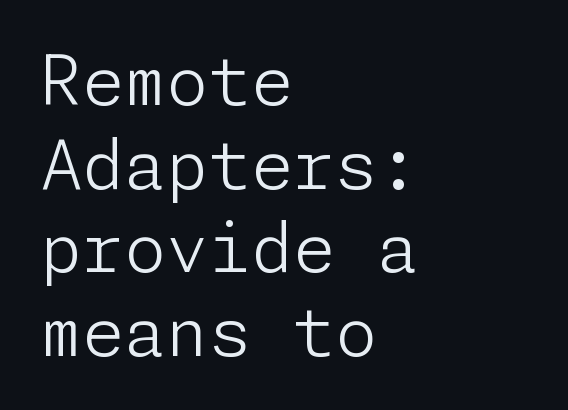
{"serif": "no", "italic": "no", "bold": "no", "weight": "light", "width": "normal", "stroke_contrast": "low", "x_height": "medium", "underline": "no", "align": "left", "line_spacing_ratio": 1.23, "letter_spacing": "normal", "letter_spacing_em": 0.0, "glyph_px": 68}
